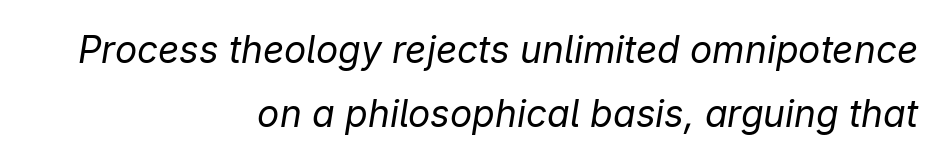
Q: Is the text bold? A: No.
Q: Is the text italic (slanted)? A: Yes, it leans right by about 9 degrees.
Q: Is the text underlined? A: No.
Q: How is the paragraph aligned? A: Right-aligned.
Q: Is the spacing between letters normal or unusually wide? A: Normal.
Q: Width (condensed, normal, or wide)? A: Normal.
Q: Stroke contrast? A: Low.
Q: x-height? A: Medium.
Q: Monospaced? A: No.
